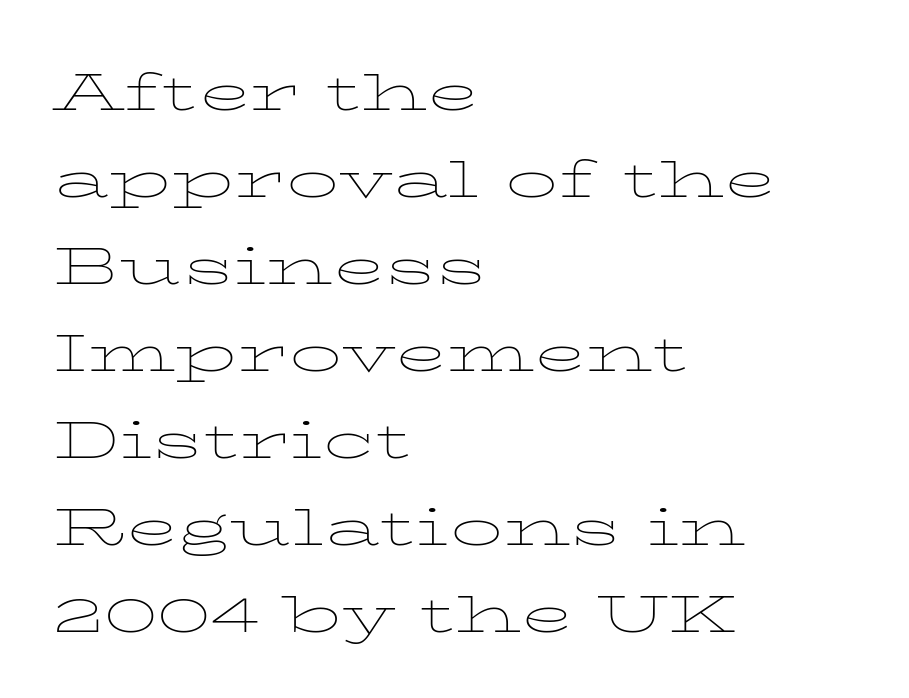
The image shows 69 px thin, wide type, upright; set left-aligned, normal line spacing (1.26x), normal letter spacing, not underlined; low stroke contrast and a medium x-height.
